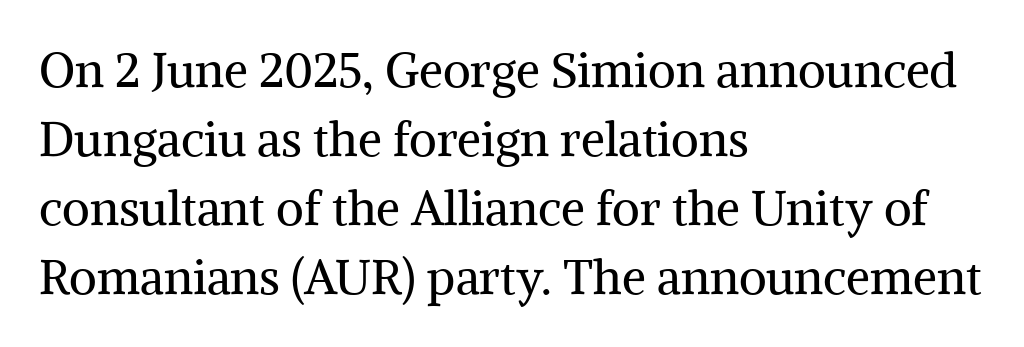
Character widths vary here, with narrow letters taking less room than wide ones. In terms of posture, this sample is upright. Underlining? Definitely not there. Rows of type keep a routine distance in the vertical direction.
